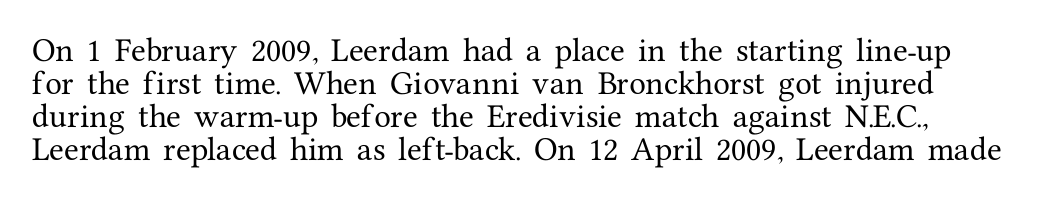
Q: Is the text italic (slanted)? A: No, it is upright.
Q: Is the text underlined? A: No.
Q: Is the spacing between letters normal or unusually wide? A: Normal.
